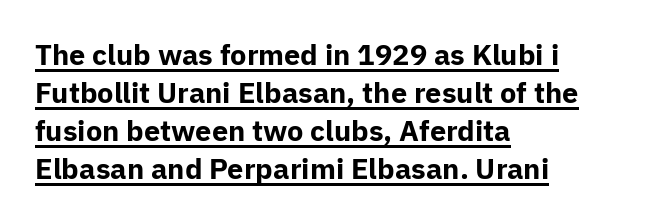
The image shows 29 px bold sans-serif type, upright; set left-aligned, normal line spacing (1.31x), normal letter spacing, underlined; low stroke contrast and a medium x-height.
